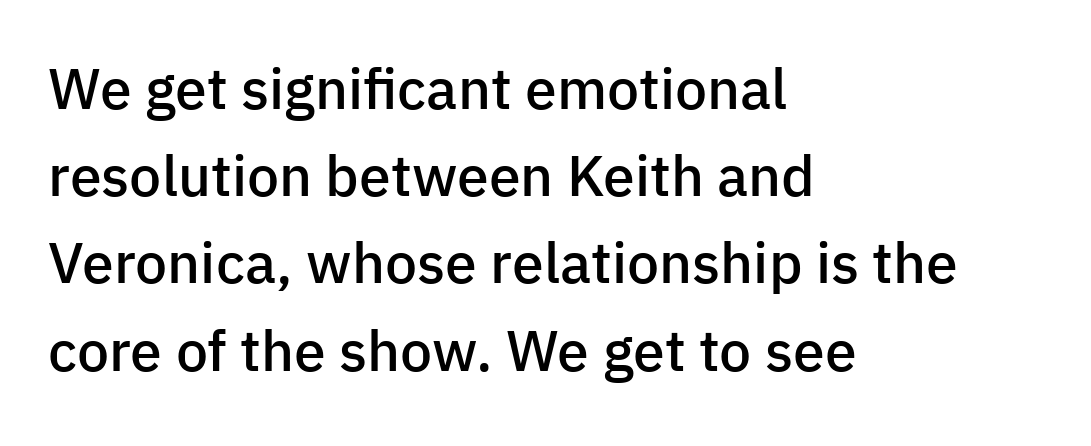
{"serif": "no", "italic": "no", "bold": "semi", "weight": "semibold", "width": "normal", "stroke_contrast": "low", "x_height": "medium", "monospaced": "no", "underline": "no", "align": "left", "line_spacing": "normal", "line_spacing_ratio": 1.53, "letter_spacing": "normal", "letter_spacing_em": 0.0, "glyph_px": 57}
